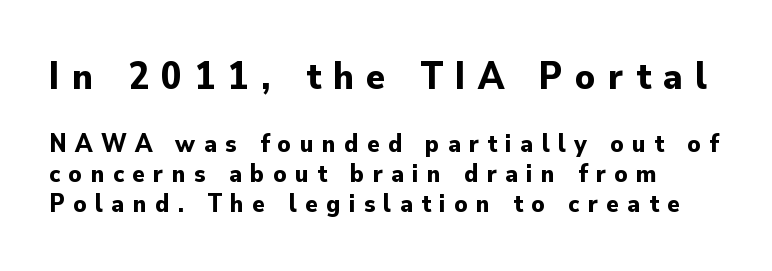
The specimen reads as upright at a glance. Short note: letters widely spaced. The face used here is a sans, in the tradition of grotesques and geometrics. Very little white space separates one row of letters from the next. Character widths vary here, with narrow letters taking less room than wide ones. The sample has been set heavy, in full bold.
